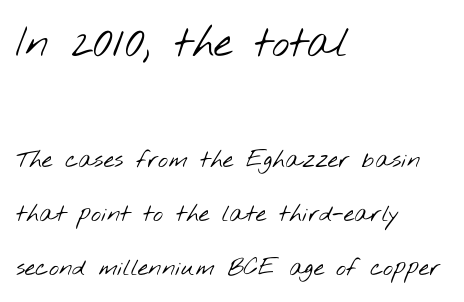
{"serif": "no", "bold": "no", "weight": "light", "width": "wide", "stroke_contrast": "low", "x_height": "small", "monospaced": "no", "underline": "no", "align": "left", "line_spacing": "loose", "line_spacing_ratio": 2.25, "letter_spacing": "normal", "letter_spacing_em": 0.0, "larger_block": "first", "size_ratio": 1.75, "glyph_px": 42}
